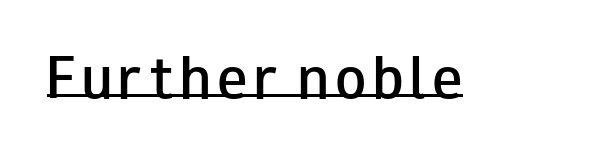
The rendering shows plain stroke endings on the letterforms — a sans-serif design. Quick note: not italic, upright. Do the characters align in a grid? No, the font is proportional. Every word sits above its own underline. Strokes here are thickened, but only to semibold level.
